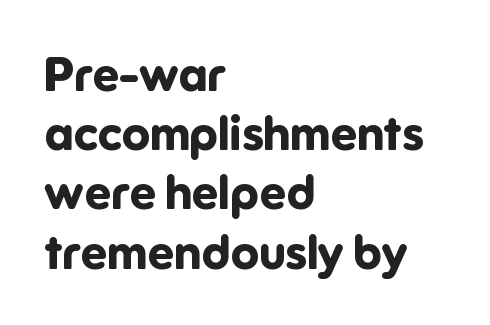
Q: Is the text bold? A: Yes.
Q: Is the text italic (slanted)? A: No, it is upright.
Q: Is the typeface a serif or a sans-serif typeface? A: Sans-serif.
Q: Is the text underlined? A: No.
Q: How is the paragraph aligned? A: Left-aligned.
Q: Is the spacing between letters normal or unusually wide? A: Normal.
Q: Is the spacing between lines tight, normal or loose? A: Normal.
Q: Width (condensed, normal, or wide)? A: Normal.
Q: Stroke contrast? A: Low.
Q: x-height? A: Medium.
Q: Monospaced? A: No.
